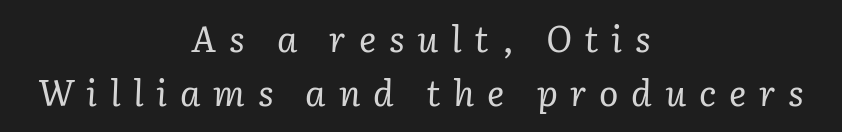
{"serif": "yes", "italic": "yes", "lean": "right", "slant_degrees": 3, "bold": "no", "weight": "regular", "width": "normal", "stroke_contrast": "low", "x_height": "medium", "monospaced": "no", "underline": "no", "align": "center", "line_spacing": "normal", "line_spacing_ratio": 1.49, "letter_spacing": "wide", "letter_spacing_em": 0.35, "glyph_px": 36}
